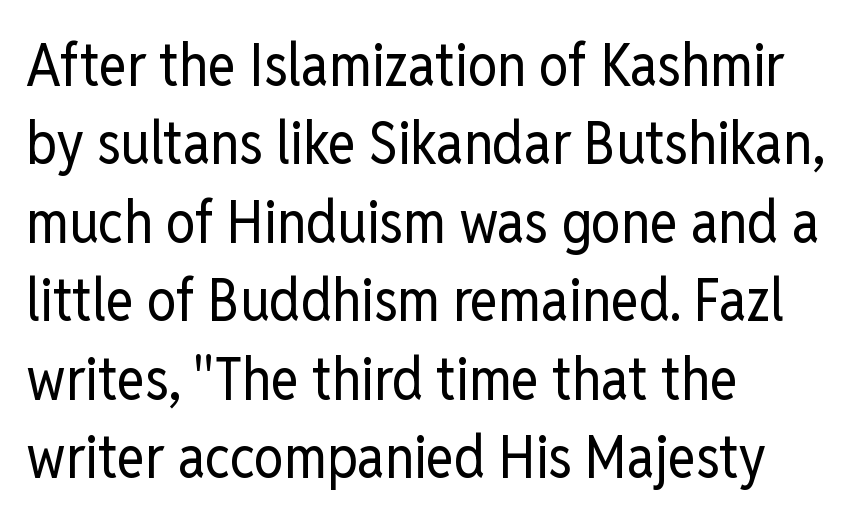
The image shows 59 px regular-weight, condensed sans-serif type, upright; set left-aligned, normal line spacing (1.33x), normal letter spacing, not underlined; low stroke contrast and a medium x-height.
